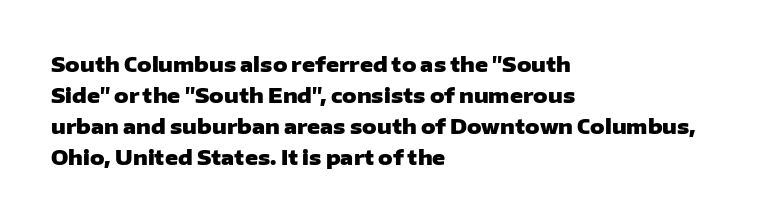
The image shows 20 px bold type, upright; set left-aligned, normal line spacing (1.55x), normal letter spacing, not underlined.
